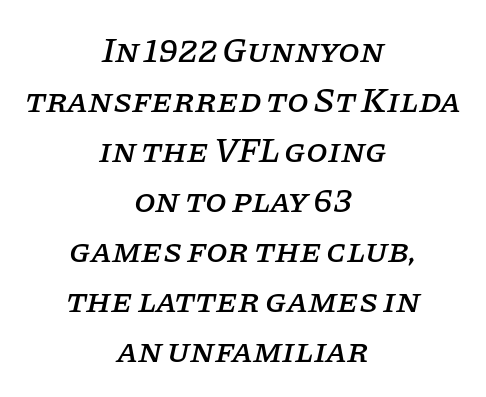
Q: Is the text italic (slanted)? A: Yes, it leans right by about 11 degrees.
Q: Is the typeface a serif or a sans-serif typeface? A: Serif.
Q: Is the text underlined? A: No.
Q: How is the paragraph aligned? A: Centered.
Q: Is the spacing between letters normal or unusually wide? A: Normal.
Q: Is the spacing between lines tight, normal or loose? A: Normal.
Q: Width (condensed, normal, or wide)? A: Normal.
Q: Stroke contrast? A: Low.
Q: x-height? A: Large.
Q: Monospaced? A: No.
